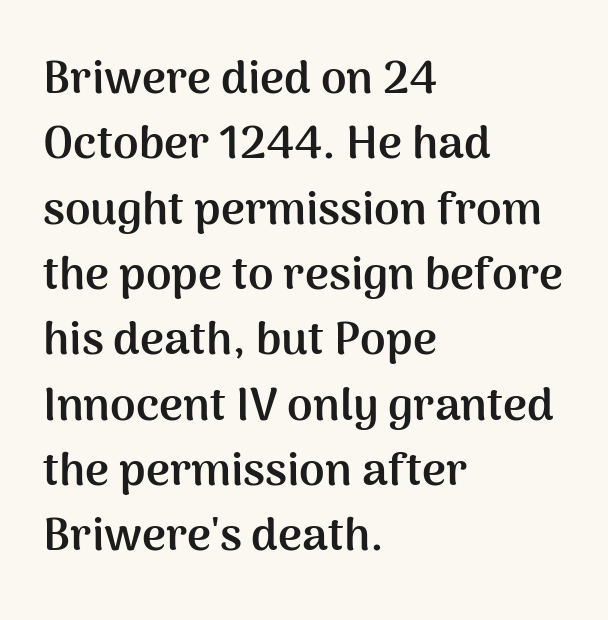
Q: Is the text bold? A: Yes.
Q: Is the text italic (slanted)? A: No, it is upright.
Q: Is the typeface a serif or a sans-serif typeface? A: Sans-serif.
Q: Is the text underlined? A: No.
Q: How is the paragraph aligned? A: Left-aligned.
Q: Is the spacing between letters normal or unusually wide? A: Normal.
Q: Is the spacing between lines tight, normal or loose? A: Normal.
Q: Width (condensed, normal, or wide)? A: Normal.
Q: Stroke contrast? A: Medium.
Q: x-height? A: Medium.
Q: Monospaced? A: No.
